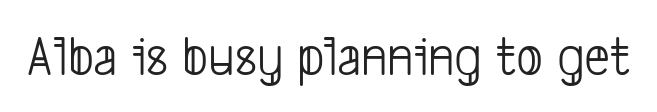
{"serif": "no", "bold": "no", "weight": "light", "width": "condensed", "stroke_contrast": "low", "x_height": "medium", "monospaced": "no", "underline": "no", "letter_spacing": "normal", "letter_spacing_em": 0.0, "glyph_px": 57}
